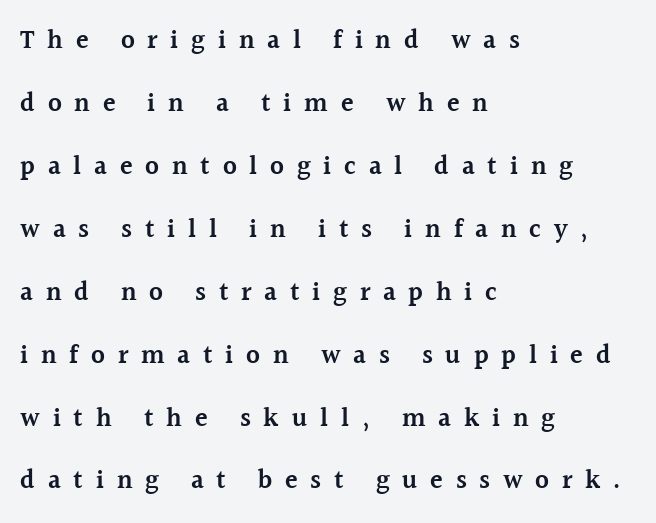
Q: Is the text bold? A: Semi-bold.
Q: Is the text italic (slanted)? A: No, it is upright.
Q: Is the text underlined? A: No.
Q: How is the paragraph aligned? A: Left-aligned.
Q: Is the spacing between letters normal or unusually wide? A: Unusually wide.
Q: Is the spacing between lines tight, normal or loose? A: Loose.
